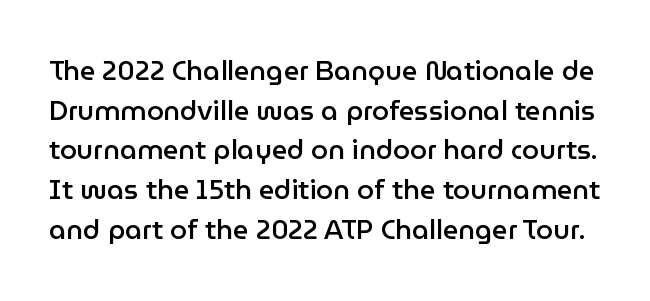
Q: Is the text bold? A: Semi-bold.
Q: Is the text italic (slanted)? A: No, it is upright.
Q: Is the text underlined? A: No.
Q: Is the spacing between letters normal or unusually wide? A: Normal.
Q: Is the spacing between lines tight, normal or loose? A: Normal.
